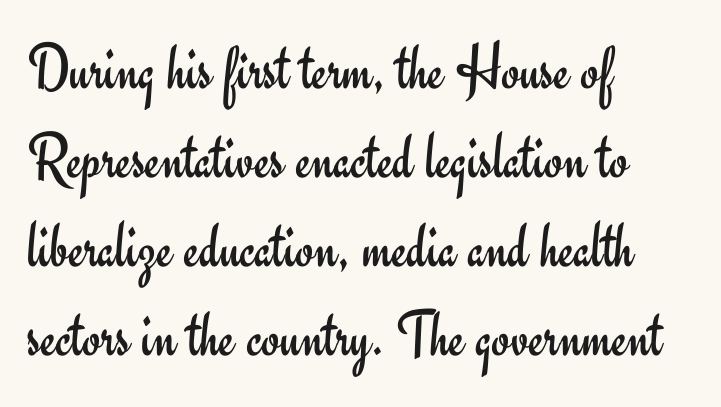
{"serif": "no", "bold": "no", "weight": "regular", "width": "normal", "stroke_contrast": "low", "x_height": "small", "monospaced": "no", "underline": "no", "align": "left", "line_spacing": "normal", "line_spacing_ratio": 1.35, "letter_spacing": "normal", "letter_spacing_em": 0.0, "glyph_px": 66}
